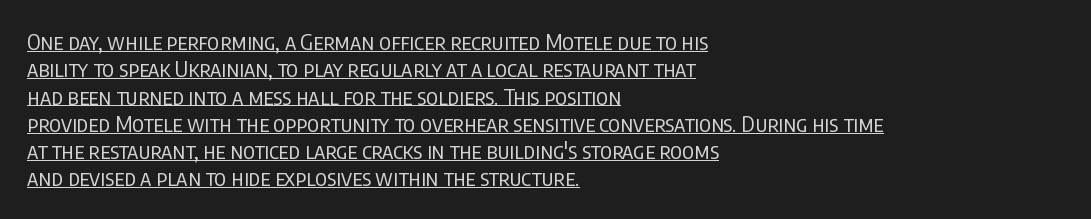
{"italic": "no", "bold": "no", "underline": "yes", "align": "left", "line_spacing_ratio": 1.24, "letter_spacing": "normal", "letter_spacing_em": 0.0, "glyph_px": 22}
